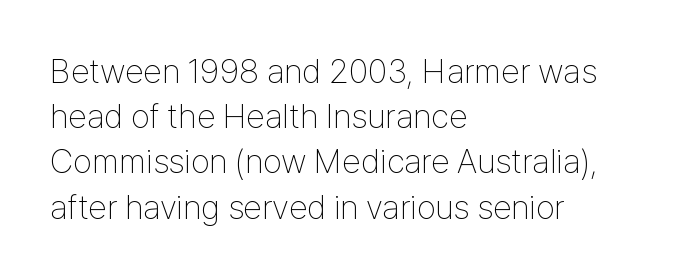
The image shows 34 px thin, condensed sans-serif type, upright; set left-aligned, normal line spacing (1.33x), normal letter spacing, not underlined; low stroke contrast and a medium x-height.
